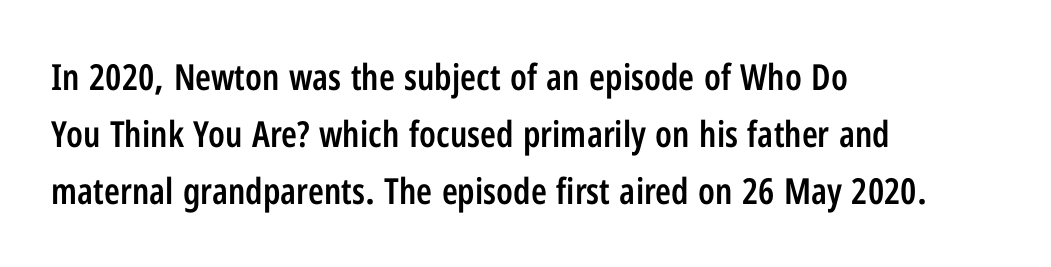
Q: Is the text bold? A: Semi-bold.
Q: Is the text italic (slanted)? A: No, it is upright.
Q: Is the typeface a serif or a sans-serif typeface? A: Sans-serif.
Q: Is the text underlined? A: No.
Q: How is the paragraph aligned? A: Left-aligned.
Q: Is the spacing between letters normal or unusually wide? A: Normal.
Q: Is the spacing between lines tight, normal or loose? A: Normal.
Q: Width (condensed, normal, or wide)? A: Condensed.
Q: Stroke contrast? A: Low.
Q: x-height? A: Medium.
Q: Monospaced? A: No.
